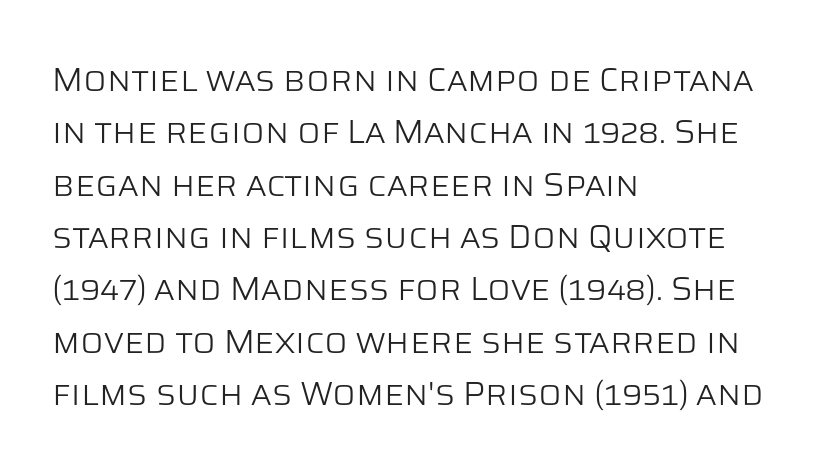
{"serif": "no", "italic": "no", "bold": "no", "weight": "light", "width": "normal", "stroke_contrast": "low", "x_height": "large", "monospaced": "no", "underline": "no", "align": "left", "line_spacing": "normal", "line_spacing_ratio": 1.54, "letter_spacing": "normal", "letter_spacing_em": 0.0, "glyph_px": 34}
